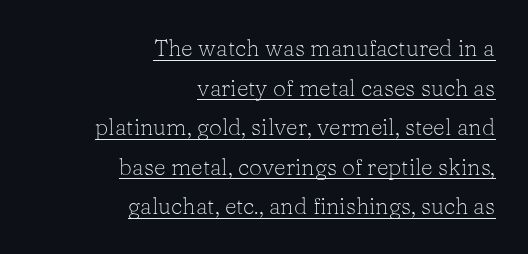
Q: Is the text bold? A: No.
Q: Is the text italic (slanted)? A: No, it is upright.
Q: Is the text underlined? A: Yes.
Q: How is the paragraph aligned? A: Right-aligned.
Q: Is the spacing between letters normal or unusually wide? A: Normal.
